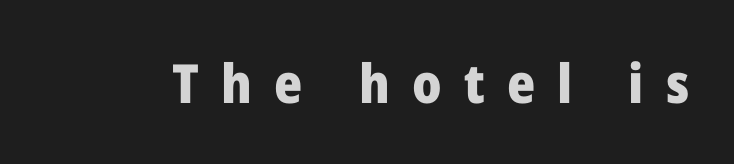
The image shows 54 px heavy sans-serif type, upright; set unusually wide letter spacing (+0.41 em), not underlined; low stroke contrast and a medium x-height.
